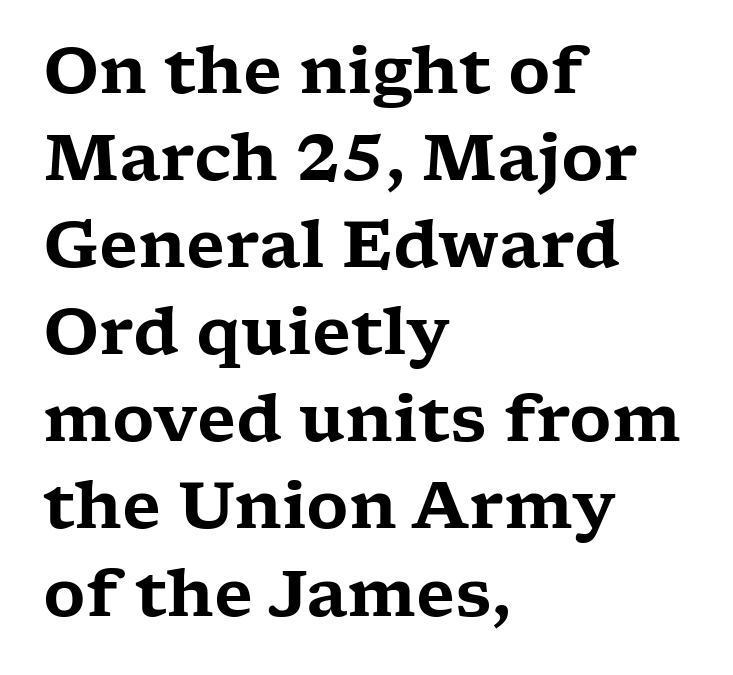
Q: Is the text italic (slanted)? A: No, it is upright.
Q: Is the typeface a serif or a sans-serif typeface? A: Serif.
Q: Is the text underlined? A: No.
Q: How is the paragraph aligned? A: Left-aligned.
Q: Is the spacing between letters normal or unusually wide? A: Normal.
Q: Is the spacing between lines tight, normal or loose? A: Normal.
Q: Width (condensed, normal, or wide)? A: Wide.
Q: Stroke contrast? A: Low.
Q: x-height? A: Medium.
Q: Monospaced? A: No.
